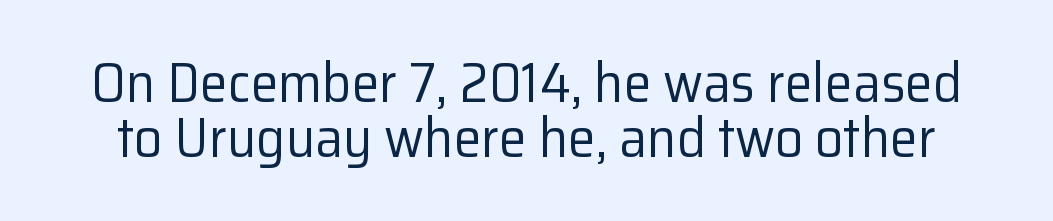
Q: Is the text bold? A: No.
Q: Is the text italic (slanted)? A: No, it is upright.
Q: Is the typeface a serif or a sans-serif typeface? A: Sans-serif.
Q: Is the text underlined? A: No.
Q: Is the spacing between letters normal or unusually wide? A: Normal.
Q: Is the spacing between lines tight, normal or loose? A: Tight.
Q: Width (condensed, normal, or wide)? A: Normal.
Q: Stroke contrast? A: Low.
Q: x-height? A: Medium.
Q: Monospaced? A: No.
